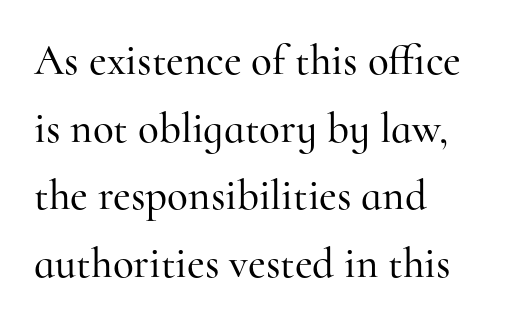
Serifs: yes, visible at the terminals of the letterforms. The passage shown is not underscored anywhere. Reading down the block, your eye returns to a fixed left position each line. The font's upright variant was chosen for this text. Reading down the column, the eye jumps a familiar distance to each next line.
